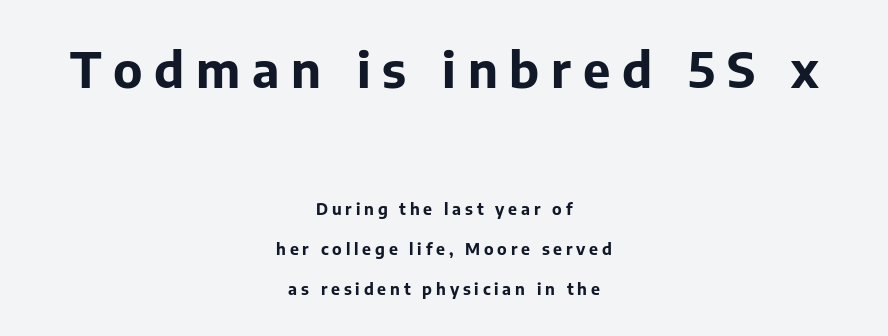
Q: Is the text bold? A: Yes.
Q: Is the text italic (slanted)? A: No, it is upright.
Q: Is the typeface a serif or a sans-serif typeface? A: Sans-serif.
Q: Is the text underlined? A: No.
Q: How is the paragraph aligned? A: Centered.
Q: Is the spacing between letters normal or unusually wide? A: Unusually wide.
Q: Is the spacing between lines tight, normal or loose? A: Loose.
Q: Which block of text is set in a larger size, the first (top) or the second (bottom)? A: The first (top) one.
Q: Width (condensed, normal, or wide)? A: Normal.
Q: Stroke contrast? A: Low.
Q: x-height? A: Medium.
Q: Monospaced? A: No.
